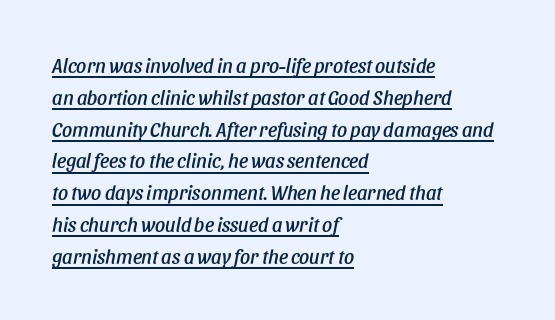
Somebody hit Ctrl+U on this one — the words are underlined. Vertically, the passage feels balanced, rows spaced as you'd expect. The paragraph shown leans on its left margin. This is oblique type, the kind used for emphasis or titles. Standard letterfit; no display-style spreading of the glyphs.
